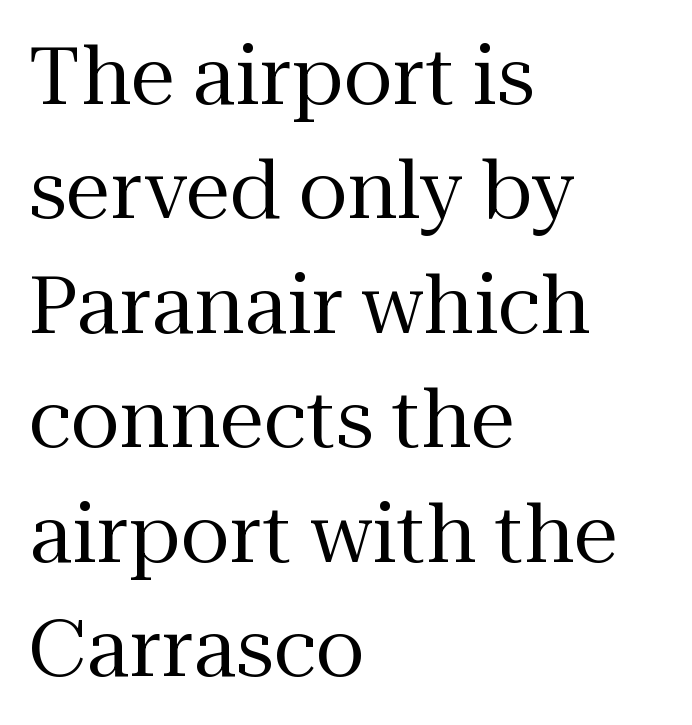
The image shows 80 px regular-weight serif type, upright; set left-aligned, normal line spacing (1.43x), normal letter spacing, not underlined; medium stroke contrast and a medium x-height.
